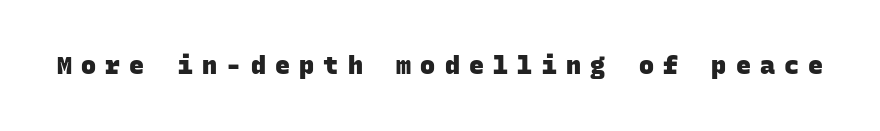
The image shows 25 px bold type; set unusually wide letter spacing (+0.37 em), not underlined.
